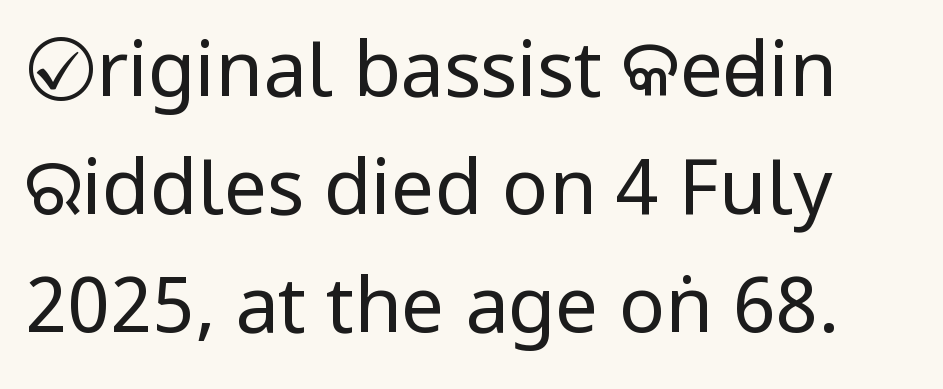
The space directly below the letters is spotless. The face used here is rendered with its standard letterfit. The vertical gap from one line to the next is medium. Do the characters align in a grid? No, the font is proportional. A typesetter would mark this as roman, not italic.
